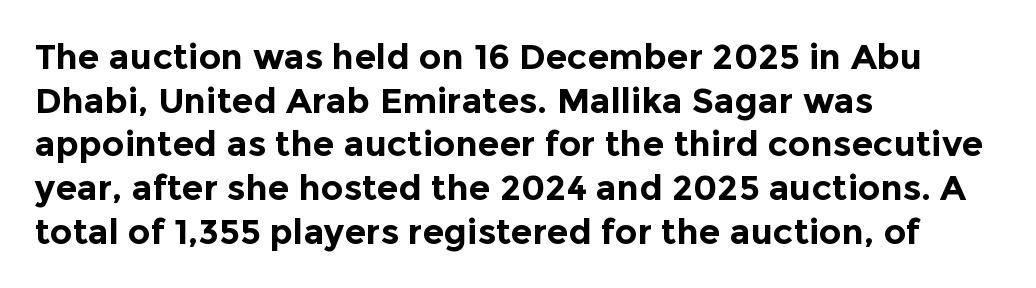
The image shows 35 px bold sans-serif type, upright; set left-aligned, normal line spacing (1.25x), normal letter spacing, not underlined; a medium x-height.
